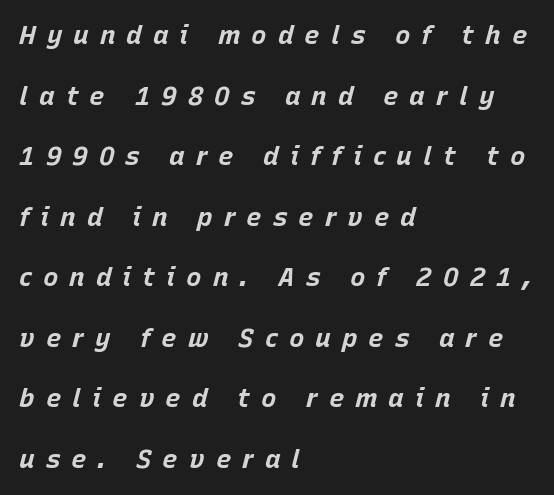
You'd pick this weight for a headline — it's a proper bold. Alignment: flush left. Emphasis-style slanted type is in use. The tracking reads as deliberately expanded to a designer's eye. The glyphs are unaccompanied by any horizontal stroke below them.
